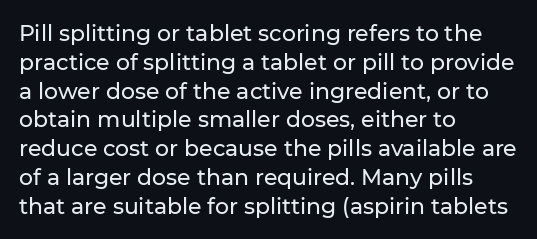
{"italic": "no", "underline": "no", "align": "left", "line_spacing": "normal", "line_spacing_ratio": 1.31, "letter_spacing": "normal", "letter_spacing_em": 0.0, "glyph_px": 22}
